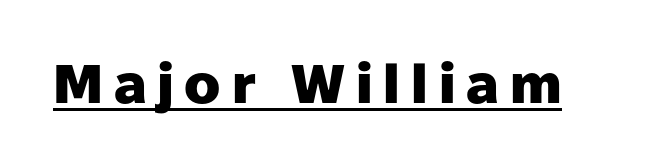
{"serif": "no", "italic": "no", "bold": "yes", "weight": "heavy", "width": "normal", "stroke_contrast": "low", "x_height": "medium", "monospaced": "no", "underline": "yes", "letter_spacing": "wide", "letter_spacing_em": 0.2, "glyph_px": 55}
